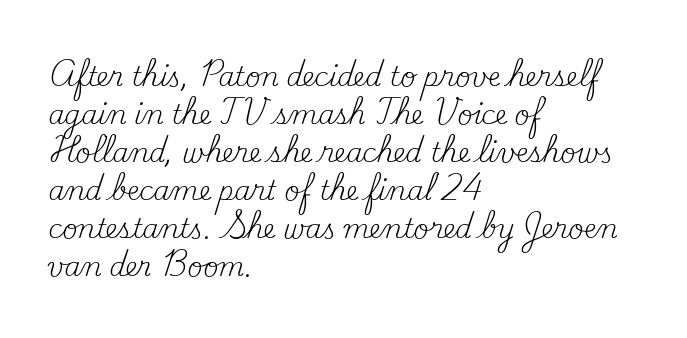
{"bold": "no", "underline": "no", "align": "left", "line_spacing": "normal", "line_spacing_ratio": 1.46, "letter_spacing": "normal", "letter_spacing_em": 0.0, "glyph_px": 26}
